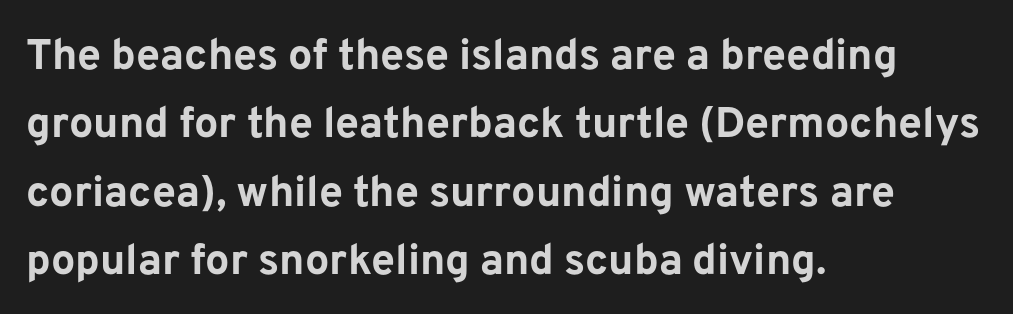
{"serif": "no", "italic": "no", "bold": "yes", "weight": "bold", "width": "normal", "stroke_contrast": "low", "x_height": "medium", "monospaced": "no", "underline": "no", "align": "left", "line_spacing": "normal", "line_spacing_ratio": 1.59, "letter_spacing": "normal", "letter_spacing_em": 0.0, "glyph_px": 43}
